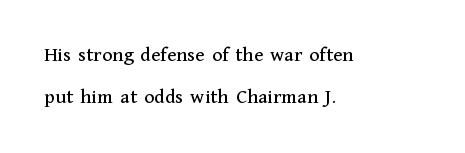
{"italic": "no", "underline": "no", "align": "left", "line_spacing": "loose", "line_spacing_ratio": 1.99, "letter_spacing": "normal", "letter_spacing_em": 0.0, "glyph_px": 21}
